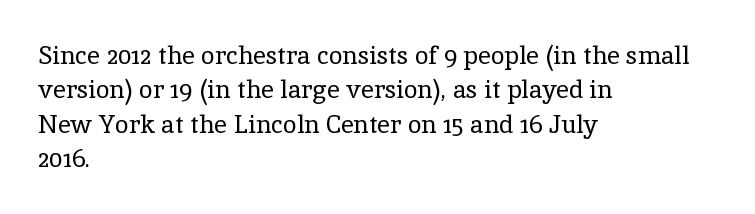
{"italic": "no", "bold": "no", "underline": "no", "align": "left", "line_spacing": "normal", "line_spacing_ratio": 1.38, "letter_spacing": "normal", "letter_spacing_em": 0.0, "glyph_px": 25}
